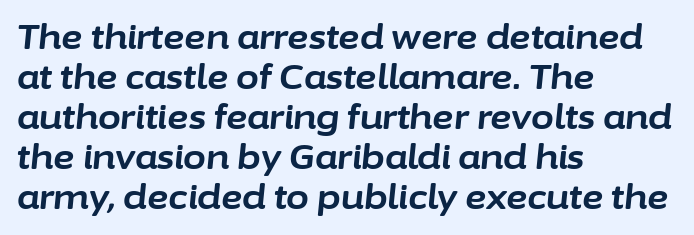
{"italic": "yes", "lean": "right", "slant_degrees": 6, "bold": "yes", "weight": "bold", "width": "normal", "stroke_contrast": "low", "x_height": "medium", "monospaced": "no", "underline": "no", "align": "left", "line_spacing_ratio": 1.21, "letter_spacing": "normal", "letter_spacing_em": 0.0, "glyph_px": 33}
